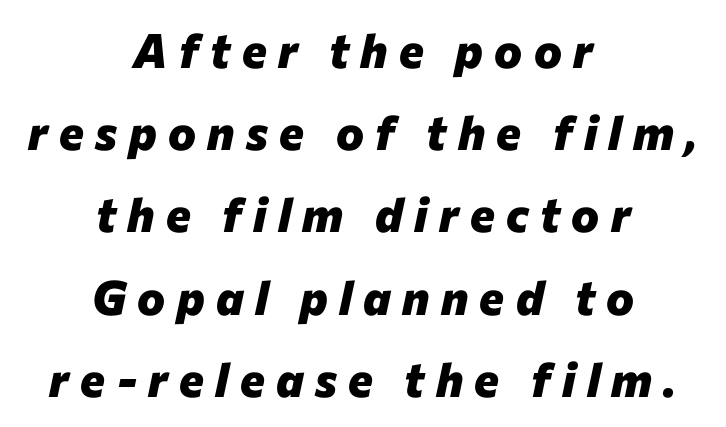
{"italic": "yes", "lean": "right", "slant_degrees": 12, "bold": "yes", "weight": "heavy", "width": "normal", "stroke_contrast": "low", "x_height": "medium", "monospaced": "no", "underline": "no", "align": "center", "line_spacing_ratio": 1.75, "letter_spacing": "wide", "letter_spacing_em": 0.24, "glyph_px": 47}
